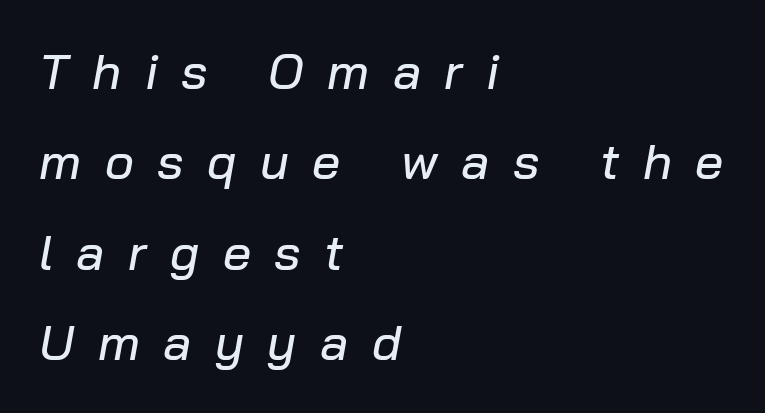
Italic? Definitely — the glyphs are oblique. Any mark beneath the type? The region is blank. Students, note that the glyphs here are deliberately spaced far apart. Which margin do the lines hug? The left one — the right edge is uneven.
